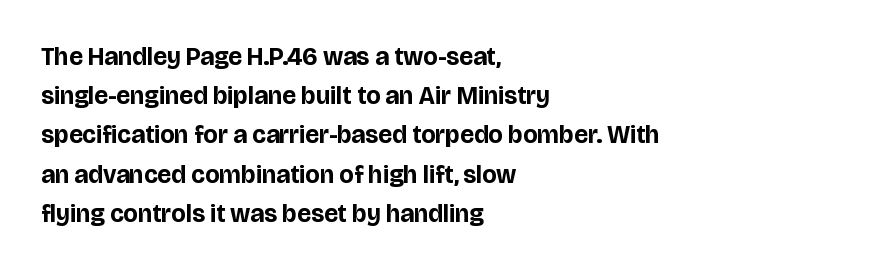
The image shows 25 px bold type, upright; set left-aligned, normal line spacing (1.57x), normal letter spacing, not underlined.
